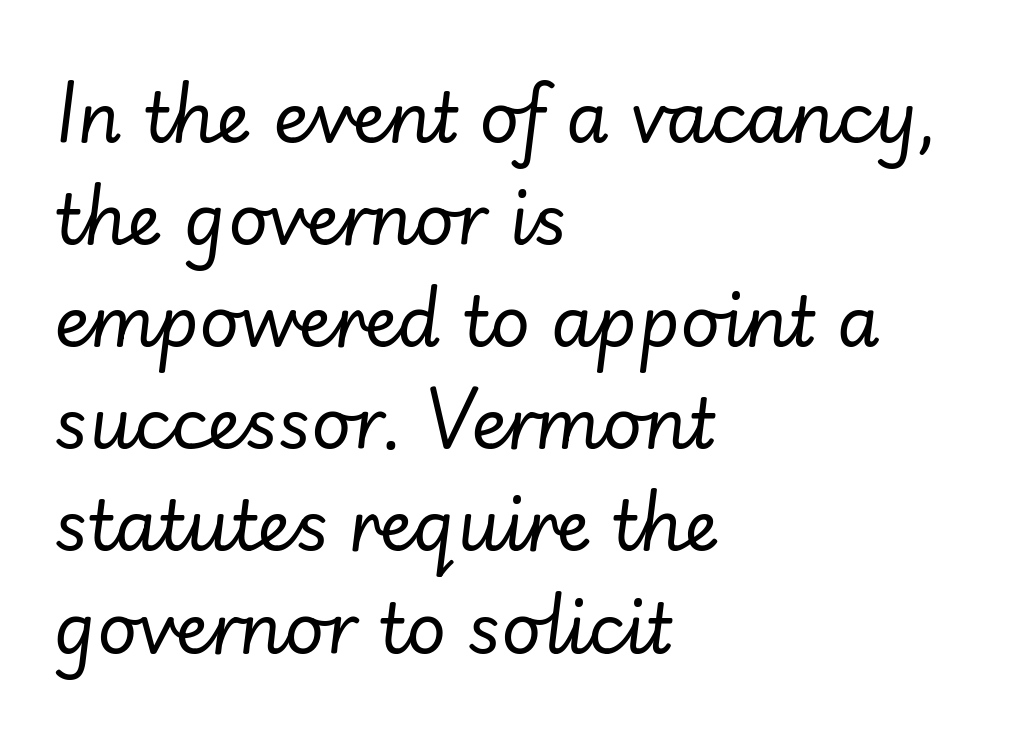
Q: Is the text bold? A: No.
Q: Is the text italic (slanted)? A: Yes, it leans right by about 7 degrees.
Q: Is the text underlined? A: No.
Q: How is the paragraph aligned? A: Left-aligned.
Q: Is the spacing between letters normal or unusually wide? A: Normal.
Q: Is the spacing between lines tight, normal or loose? A: Normal.
Q: Width (condensed, normal, or wide)? A: Normal.
Q: Stroke contrast? A: Low.
Q: x-height? A: Small.
Q: Monospaced? A: No.
